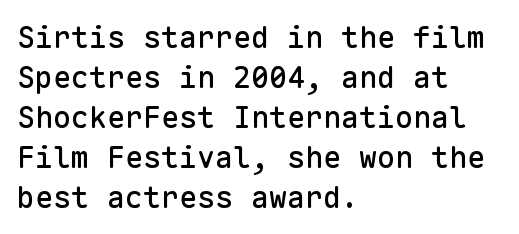
Q: Is the text italic (slanted)? A: No, it is upright.
Q: Is the typeface a serif or a sans-serif typeface? A: Sans-serif.
Q: Is the text underlined? A: No.
Q: How is the paragraph aligned? A: Left-aligned.
Q: Is the spacing between letters normal or unusually wide? A: Normal.
Q: Is the spacing between lines tight, normal or loose? A: Normal.
Q: Width (condensed, normal, or wide)? A: Normal.
Q: Stroke contrast? A: Low.
Q: x-height? A: Medium.
Q: Monospaced? A: Yes.
